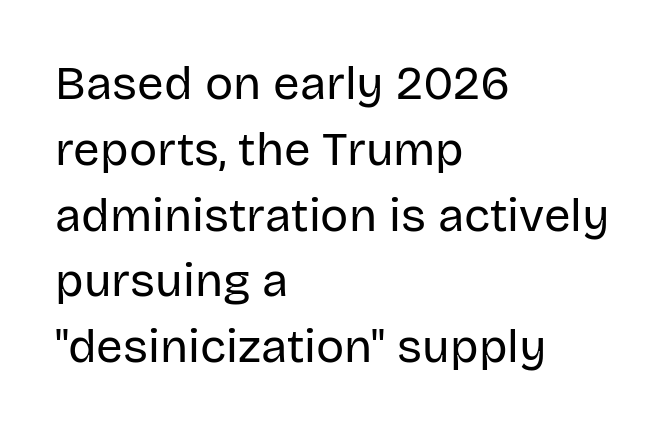
Q: Is the text bold? A: No.
Q: Is the text italic (slanted)? A: No, it is upright.
Q: Is the typeface a serif or a sans-serif typeface? A: Sans-serif.
Q: Is the text underlined? A: No.
Q: How is the paragraph aligned? A: Left-aligned.
Q: Is the spacing between letters normal or unusually wide? A: Normal.
Q: Is the spacing between lines tight, normal or loose? A: Normal.
Q: Width (condensed, normal, or wide)? A: Normal.
Q: Stroke contrast? A: Low.
Q: x-height? A: Large.
Q: Monospaced? A: No.
